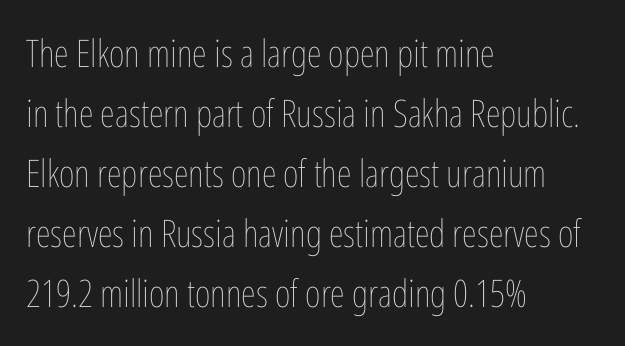
Q: Is the text bold? A: No.
Q: Is the text italic (slanted)? A: No, it is upright.
Q: Is the text underlined? A: No.
Q: How is the paragraph aligned? A: Left-aligned.
Q: Is the spacing between letters normal or unusually wide? A: Normal.
Q: Is the spacing between lines tight, normal or loose? A: Normal.
Q: Width (condensed, normal, or wide)? A: Condensed.
Q: Stroke contrast? A: Low.
Q: x-height? A: Medium.
Q: Monospaced? A: No.
